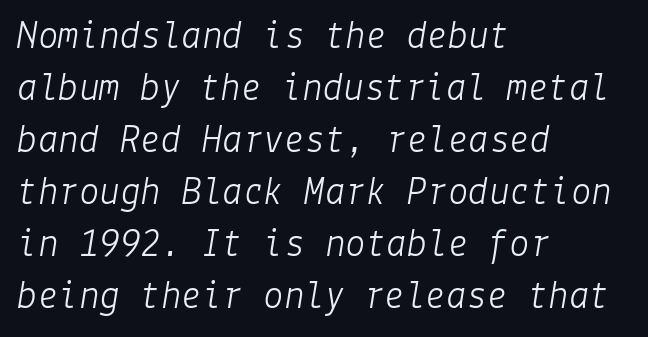
The image shows 41 px light type, italic (leaning right); set left-aligned, normal line spacing (1.27x), normal letter spacing, not underlined; low stroke contrast and a medium x-height.
